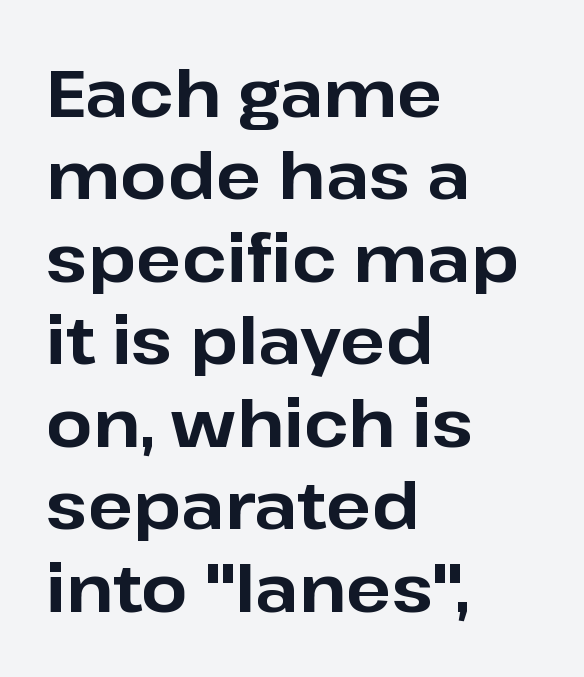
Q: Is the text bold? A: Yes.
Q: Is the text italic (slanted)? A: No, it is upright.
Q: Is the typeface a serif or a sans-serif typeface? A: Sans-serif.
Q: Is the text underlined? A: No.
Q: How is the paragraph aligned? A: Left-aligned.
Q: Is the spacing between letters normal or unusually wide? A: Normal.
Q: Is the spacing between lines tight, normal or loose? A: Normal.
Q: Width (condensed, normal, or wide)? A: Normal.
Q: Stroke contrast? A: Low.
Q: x-height? A: Medium.
Q: Monospaced? A: No.
